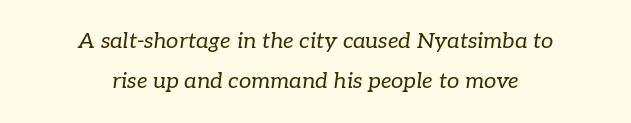
{"italic": "yes", "lean": "right", "slant_degrees": 7, "bold": "no", "underline": "no", "align": "center", "line_spacing_ratio": 1.8, "letter_spacing": "normal", "letter_spacing_em": 0.0, "glyph_px": 22}
